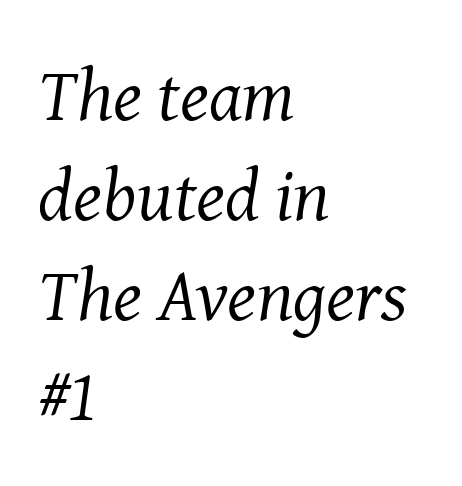
Check where the strokes stop: tiny serifs finish them off. The horizontal fit of the characters is conventional and even. The paragraph has a hard left edge and a soft right edge. The strokes are not fattened; the text isn't bold.
